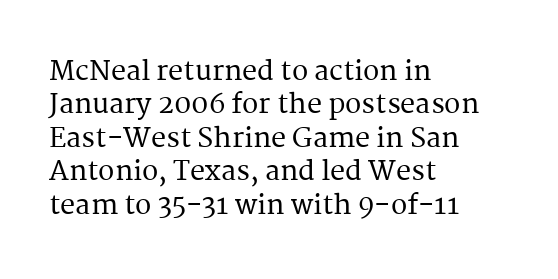
{"italic": "no", "underline": "no", "align": "left", "line_spacing_ratio": 1.24, "letter_spacing": "normal", "letter_spacing_em": 0.0, "glyph_px": 27}
